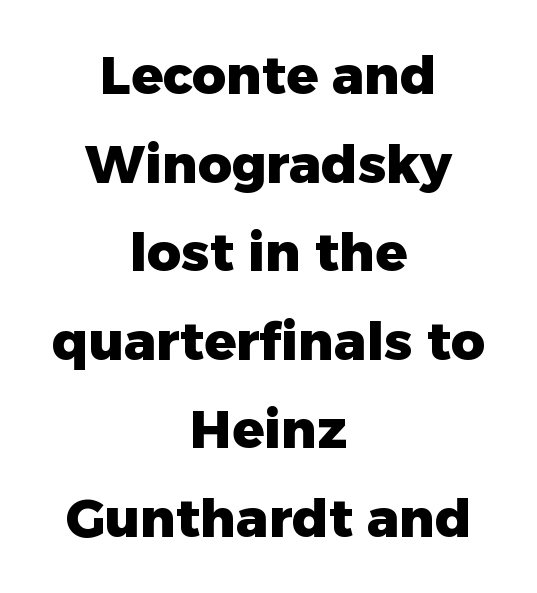
Q: Is the text bold? A: Yes.
Q: Is the text italic (slanted)? A: No, it is upright.
Q: Is the typeface a serif or a sans-serif typeface? A: Sans-serif.
Q: Is the text underlined? A: No.
Q: How is the paragraph aligned? A: Centered.
Q: Is the spacing between letters normal or unusually wide? A: Normal.
Q: Is the spacing between lines tight, normal or loose? A: Normal.
Q: Width (condensed, normal, or wide)? A: Normal.
Q: Stroke contrast? A: Low.
Q: x-height? A: Medium.
Q: Monospaced? A: No.
